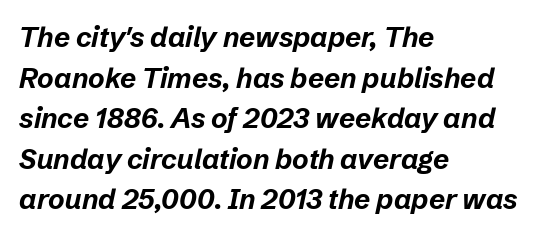
Q: Is the text bold? A: Yes.
Q: Is the text italic (slanted)? A: Yes, it leans right by about 12 degrees.
Q: Is the text underlined? A: No.
Q: How is the paragraph aligned? A: Left-aligned.
Q: Is the spacing between letters normal or unusually wide? A: Normal.
Q: Is the spacing between lines tight, normal or loose? A: Normal.
Q: Width (condensed, normal, or wide)? A: Normal.
Q: Stroke contrast? A: Low.
Q: x-height? A: Medium.
Q: Monospaced? A: No.
